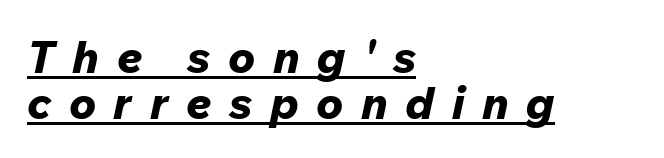
The image shows 45 px bold type, italic (leaning right); set left-aligned, tight line spacing (1.02x), unusually wide letter spacing (+0.39 em), underlined; low stroke contrast and a medium x-height.
